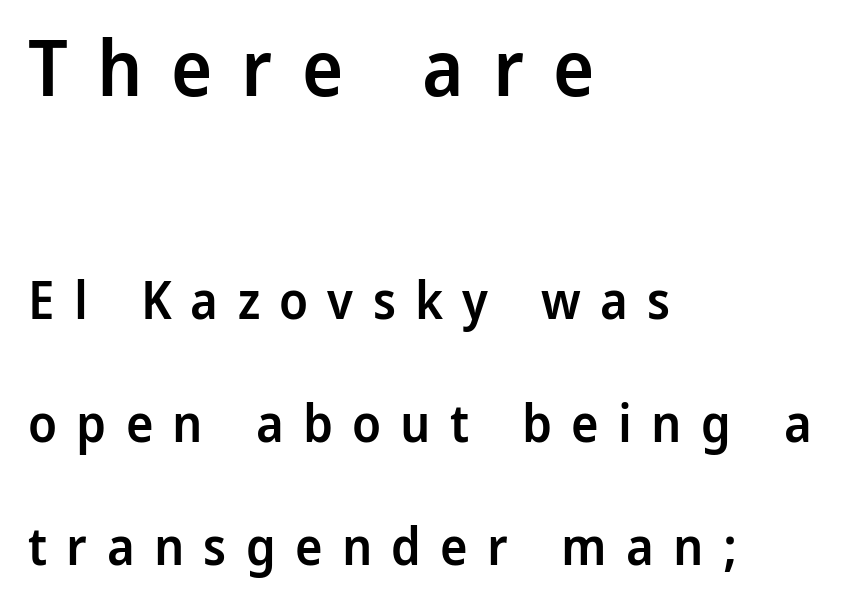
Q: Is the text bold? A: Semi-bold.
Q: Is the text italic (slanted)? A: No, it is upright.
Q: Is the typeface a serif or a sans-serif typeface? A: Sans-serif.
Q: Is the text underlined? A: No.
Q: How is the paragraph aligned? A: Left-aligned.
Q: Is the spacing between letters normal or unusually wide? A: Unusually wide.
Q: Is the spacing between lines tight, normal or loose? A: Loose.
Q: Which block of text is set in a larger size, the first (top) or the second (bottom)? A: The first (top) one.
Q: Width (condensed, normal, or wide)? A: Normal.
Q: Stroke contrast? A: Low.
Q: x-height? A: Medium.
Q: Monospaced? A: No.
